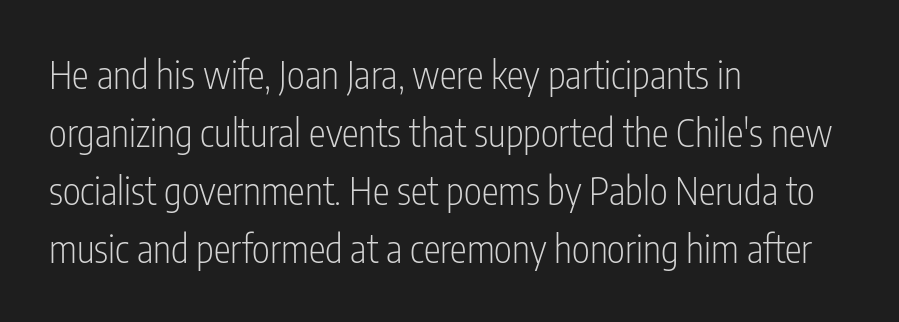
Italic: no, the glyphs are upright roman. What's the leading like? Ordinary, nothing unusual. Character widths vary here, with narrow letters taking less room than wide ones. Underline: absent.
